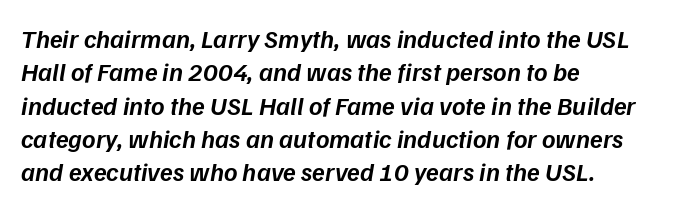
Q: Is the text bold? A: Semi-bold.
Q: Is the text italic (slanted)? A: Yes, it leans right by about 9 degrees.
Q: Is the text underlined? A: No.
Q: How is the paragraph aligned? A: Left-aligned.
Q: Is the spacing between letters normal or unusually wide? A: Normal.
Q: Is the spacing between lines tight, normal or loose? A: Normal.
